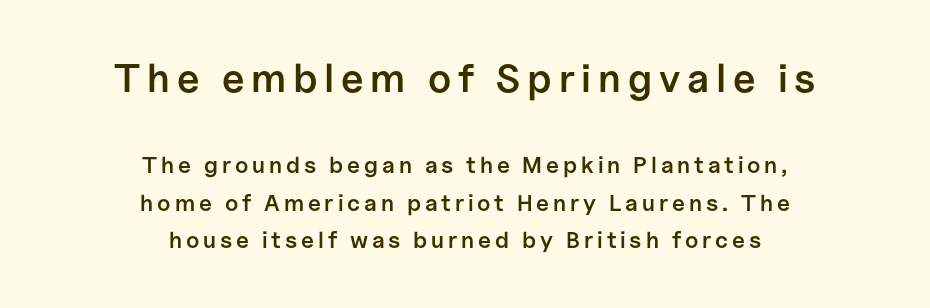
{"serif": "no", "italic": "no", "bold": "semi", "weight": "semibold", "width": "normal", "stroke_contrast": "low", "x_height": "medium", "monospaced": "no", "underline": "no", "align": "center", "line_spacing": "normal", "line_spacing_ratio": 1.63, "larger_block": "first", "size_ratio": 1.74, "glyph_px": 40}
